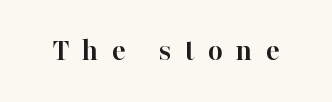
Character widths vary here, with narrow letters taking less room than wide ones. Words float on clear page, feet unadorned. There is plenty of visible air inserted between adjacent glyphs. Stroke terminals: seriffed. Notice how thick the strokes are: this is what a full bold looks like.
